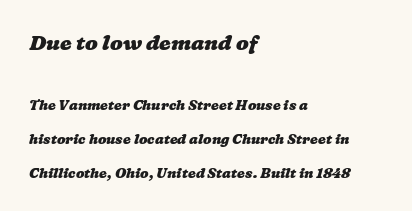
The image shows 21 px bold type; set left-aligned, loose line spacing (2.41x), normal letter spacing, not underlined; the first (top) block is 1.5x larger.
